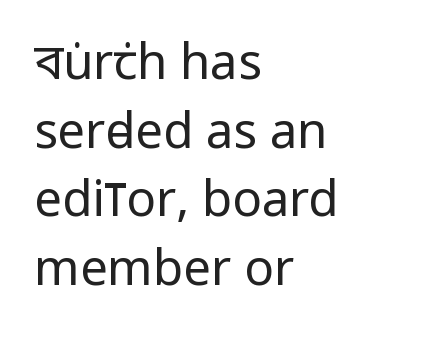
The image shows 49 px regular-weight, condensed sans-serif type, upright; set left-aligned, normal line spacing (1.4x), normal letter spacing, not underlined; low stroke contrast and a large x-height.
